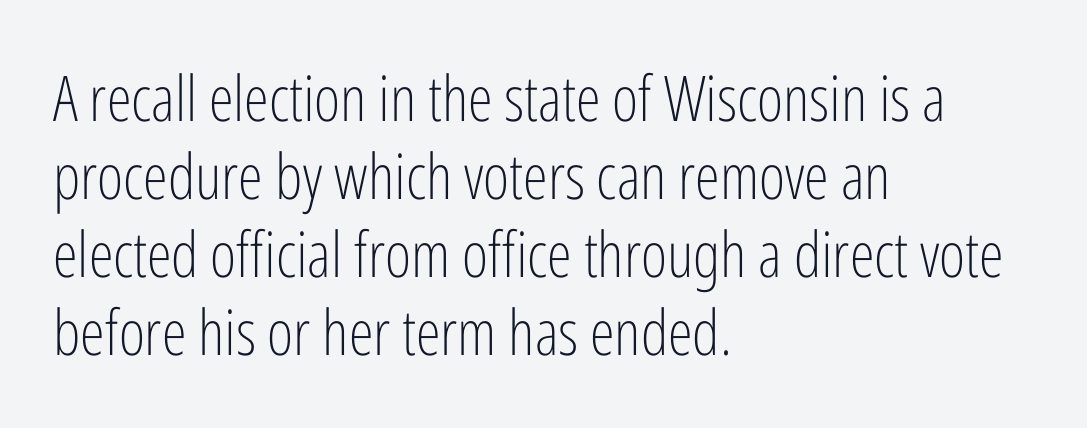
The image shows 63 px light, condensed sans-serif type, upright; set left-aligned, line spacing 1.24x, normal letter spacing, not underlined; low stroke contrast and a medium x-height.
